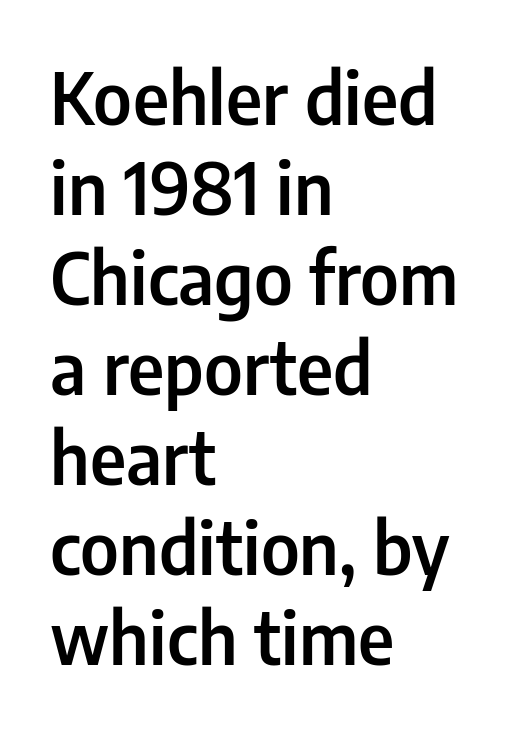
Q: Is the text bold? A: Semi-bold.
Q: Is the text italic (slanted)? A: No, it is upright.
Q: Is the typeface a serif or a sans-serif typeface? A: Sans-serif.
Q: Is the text underlined? A: No.
Q: How is the paragraph aligned? A: Left-aligned.
Q: Is the spacing between letters normal or unusually wide? A: Normal.
Q: Is the spacing between lines tight, normal or loose? A: Normal.
Q: Width (condensed, normal, or wide)? A: Condensed.
Q: Stroke contrast? A: Low.
Q: x-height? A: Medium.
Q: Monospaced? A: No.
